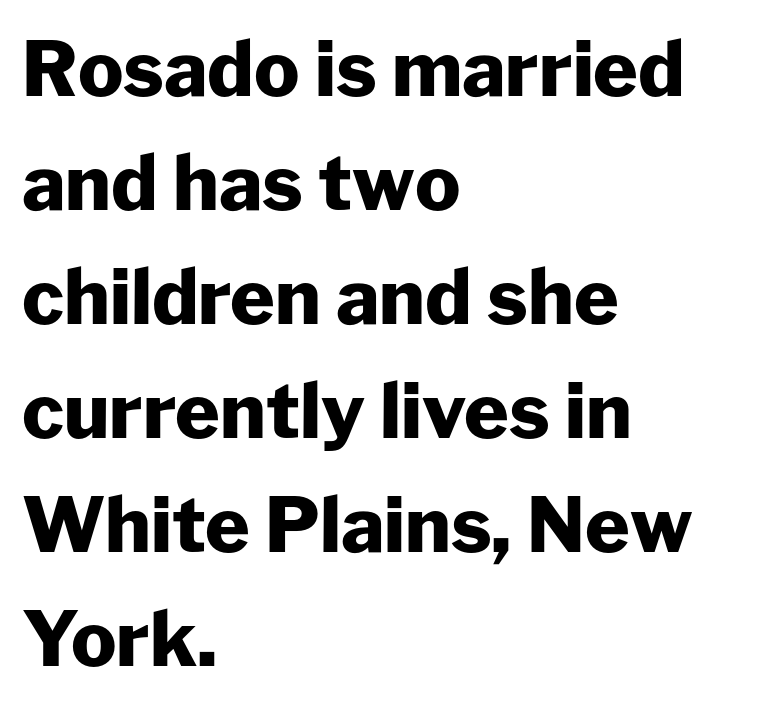
Q: Is the text bold? A: Yes.
Q: Is the text italic (slanted)? A: No, it is upright.
Q: Is the typeface a serif or a sans-serif typeface? A: Sans-serif.
Q: Is the text underlined? A: No.
Q: How is the paragraph aligned? A: Left-aligned.
Q: Is the spacing between letters normal or unusually wide? A: Normal.
Q: Is the spacing between lines tight, normal or loose? A: Normal.
Q: Width (condensed, normal, or wide)? A: Normal.
Q: Stroke contrast? A: Low.
Q: x-height? A: Medium.
Q: Monospaced? A: No.
